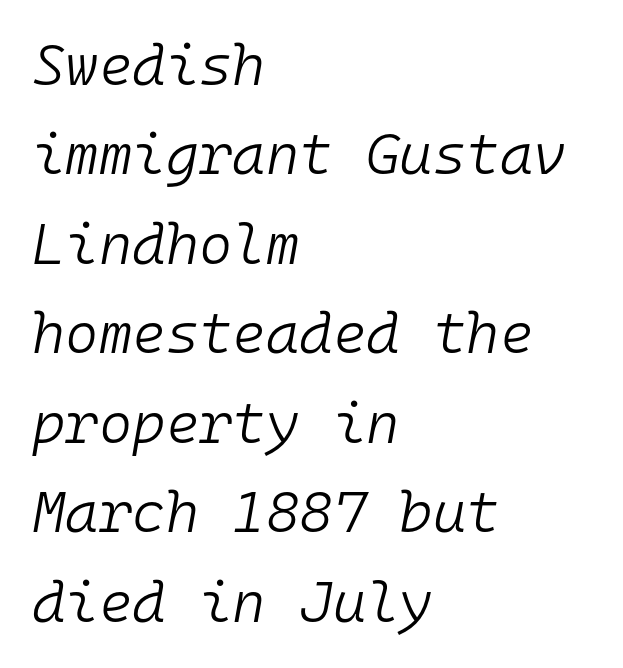
{"italic": "yes", "lean": "right", "slant_degrees": 10, "bold": "no", "weight": "light", "width": "normal", "stroke_contrast": "low", "x_height": "medium", "monospaced": "yes", "underline": "no", "align": "left", "line_spacing": "normal", "line_spacing_ratio": 1.57, "letter_spacing": "normal", "letter_spacing_em": 0.0, "glyph_px": 57}
